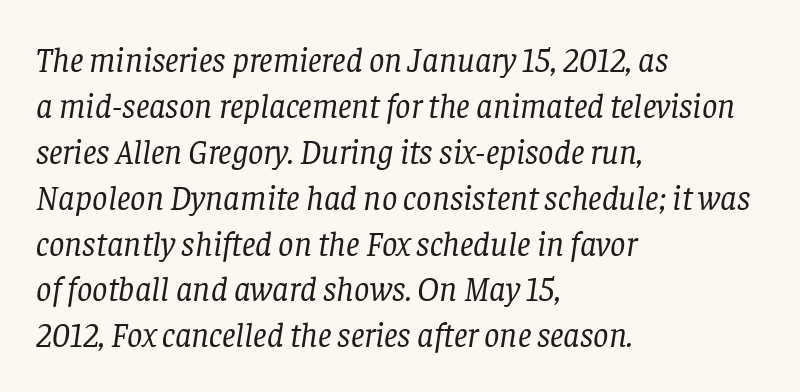
There is no visible air inserted between adjacent glyphs. The face used here has a pronounced slope to its letters. Underlining? Definitely not there. Is this a fixed-width face? No — the glyphs have proportional, varying widths. No chunkiness to these letters — they're not bold. Leftover space on each line is placed entirely after the last word.
